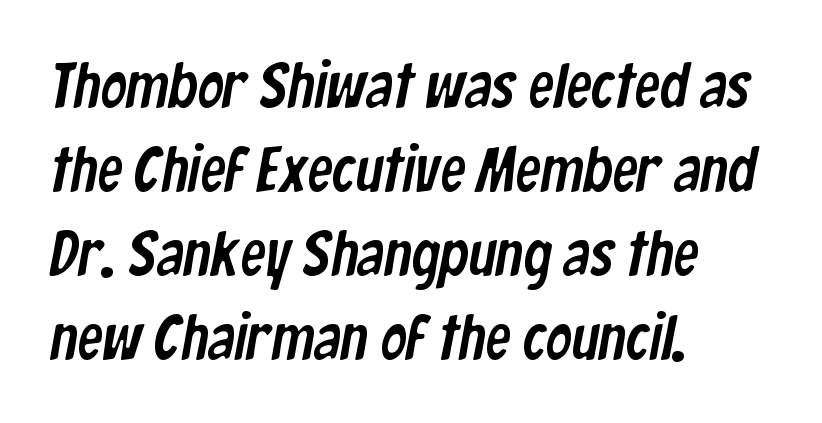
The image shows 64 px condensed sans-serif type; set left-aligned, normal line spacing (1.31x), normal letter spacing, not underlined; low stroke contrast and a medium x-height.
